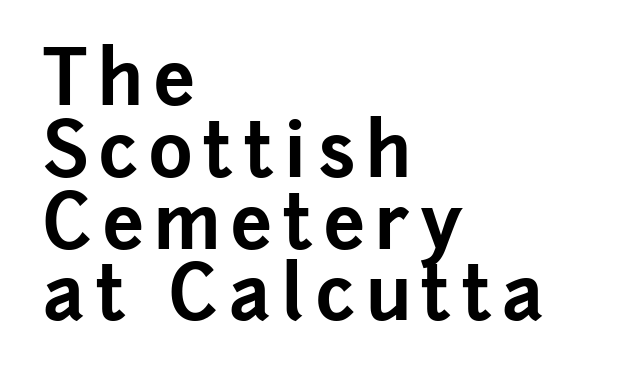
{"serif": "no", "italic": "no", "bold": "yes", "weight": "bold", "width": "normal", "stroke_contrast": "low", "x_height": "medium", "monospaced": "no", "underline": "no", "align": "left", "line_spacing": "tight", "line_spacing_ratio": 0.97, "glyph_px": 74}
